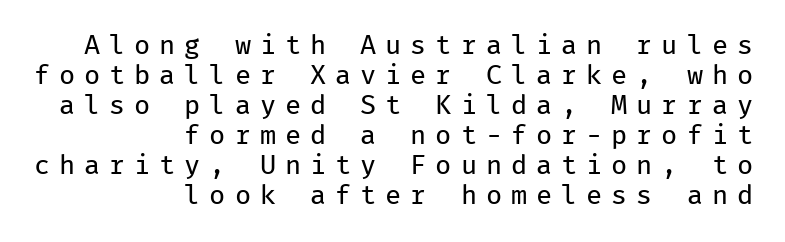
{"italic": "no", "bold": "no", "underline": "no", "align": "right", "line_spacing": "tight", "line_spacing_ratio": 1.11, "letter_spacing": "wide", "letter_spacing_em": 0.33, "glyph_px": 27}
